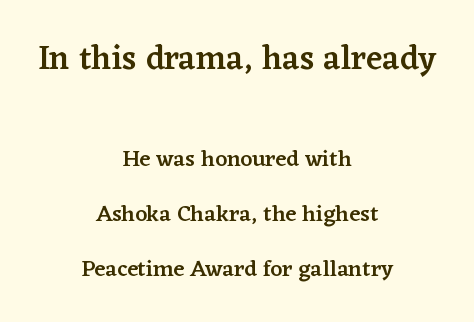
Weight check: semibold — heavier than regular, not quite bold. The foot of each line stays bare and open. A great deal of white space separates one row of letters from the next. The rendering uses natural spacing where letterforms have individual widths. The type is set solid horizontally, with unmodified tracking.
